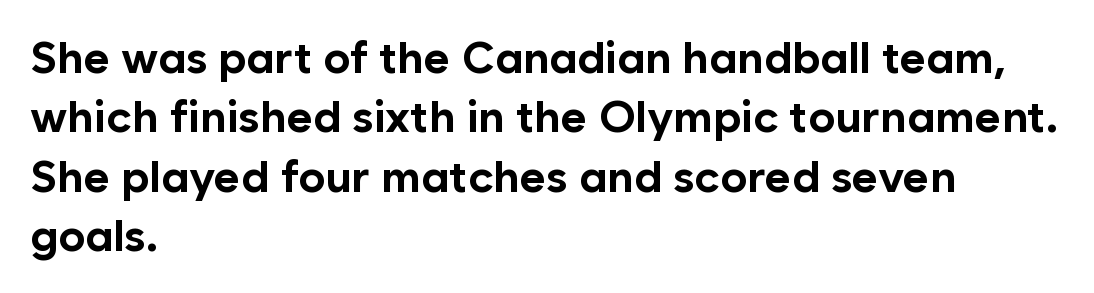
The image shows 45 px bold sans-serif type, upright; set left-aligned, normal line spacing (1.32x), normal letter spacing, not underlined; low stroke contrast and a medium x-height.
